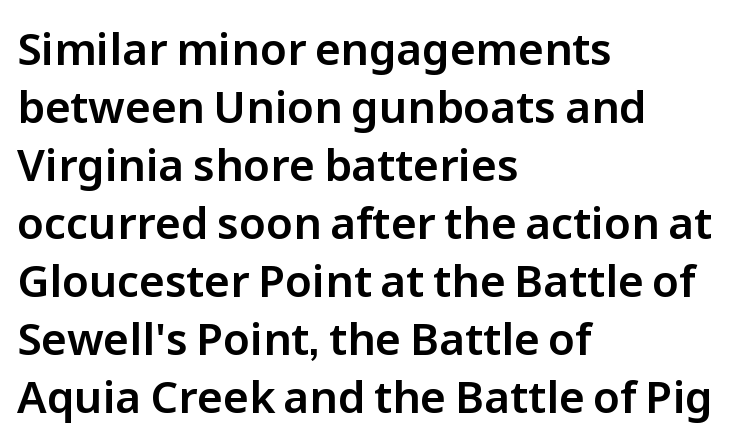
It's the straight-up-and-down kind of type. The passage shown is typed in a proportional face where columns would drift. Default kerning and tracking; the words read as compact shapes. Type without underlining. Type style note: lacks serifs.
